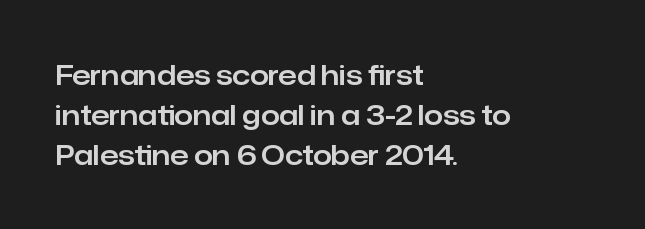
The image shows 27 px text type, upright; set left-aligned, normal line spacing (1.48x), normal letter spacing, not underlined.
